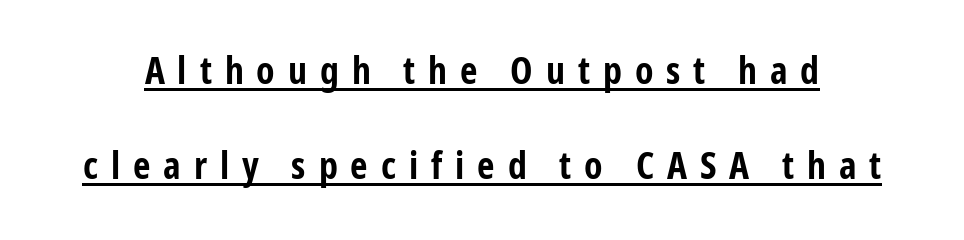
The image shows 38 px bold, condensed sans-serif type, upright; set loose line spacing (2.5x), unusually wide letter spacing (+0.34 em), underlined; low stroke contrast and a medium x-height.
